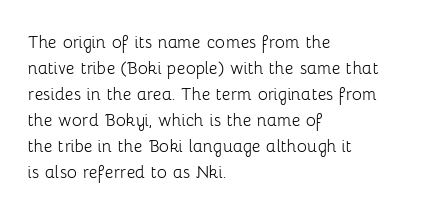
{"italic": "no", "bold": "no", "underline": "no", "align": "left", "line_spacing_ratio": 1.24, "letter_spacing": "normal", "letter_spacing_em": 0.0, "glyph_px": 21}
